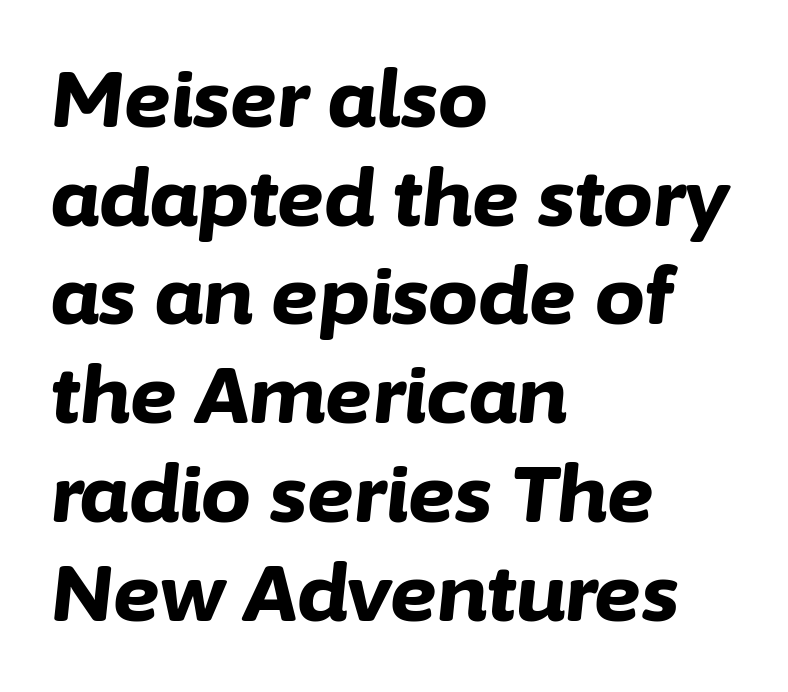
Is the letter spacing exaggerated? No — it looks like the ordinary default. Each row of text sits above clean, open space. Think of a printed novel: that variable character pitch is what you see here. One glance says typical: line gaps are just what's usual. Visually the block forms a straight wall on the left and a jagged coastline on the right. There's an unmistakable incline to the writing here.
